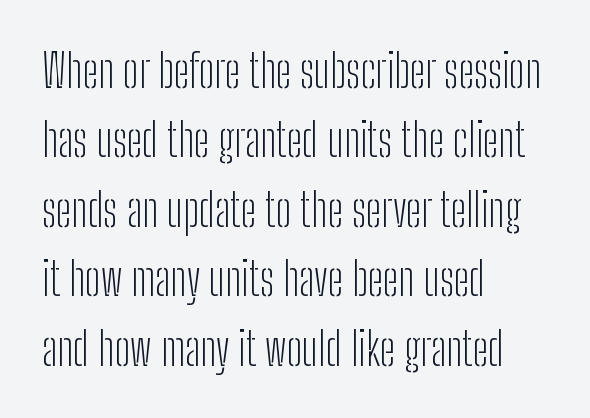
Q: Is the text bold? A: No.
Q: Is the text italic (slanted)? A: No, it is upright.
Q: Is the typeface a serif or a sans-serif typeface? A: Sans-serif.
Q: Is the text underlined? A: No.
Q: How is the paragraph aligned? A: Left-aligned.
Q: Is the spacing between letters normal or unusually wide? A: Normal.
Q: Is the spacing between lines tight, normal or loose? A: Normal.
Q: Width (condensed, normal, or wide)? A: Condensed.
Q: Stroke contrast? A: Low.
Q: x-height? A: Medium.
Q: Monospaced? A: No.
